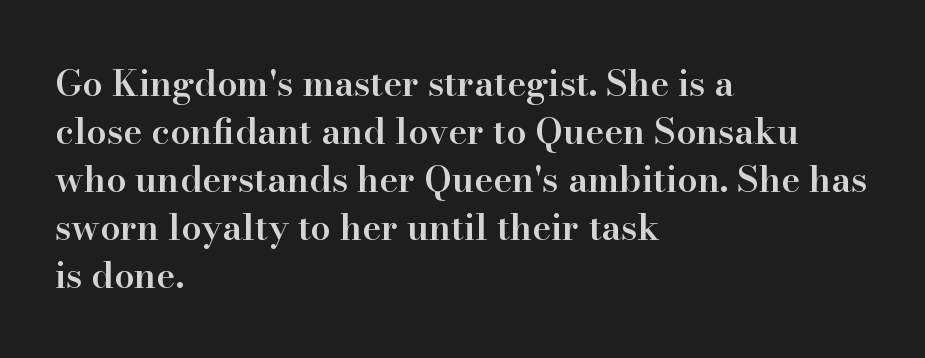
How would I describe the line gaps? Plain and ordinary. You could not count columns in this text — the font is proportionally spaced. The strip under each line holds only bare page. Does the lettering tilt? It doesn't — this is upright. You can tell from the footed stems that serif type was used.
